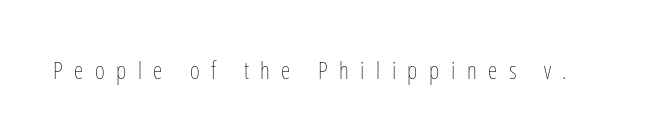
Q: Is the text bold? A: No.
Q: Is the text italic (slanted)? A: No, it is upright.
Q: Is the text underlined? A: No.
Q: Is the spacing between letters normal or unusually wide? A: Unusually wide.
